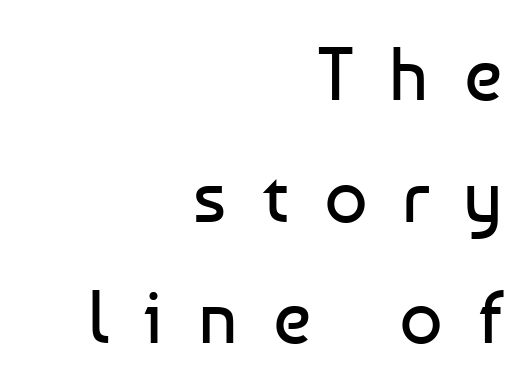
{"serif": "no", "italic": "no", "bold": "no", "weight": "regular", "width": "normal", "stroke_contrast": "low", "x_height": "medium", "monospaced": "no", "underline": "no", "align": "right", "line_spacing": "normal", "line_spacing_ratio": 1.6, "letter_spacing": "wide", "letter_spacing_em": 0.46, "glyph_px": 76}
